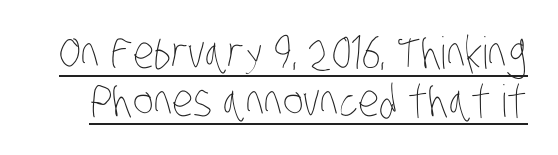
{"bold": "no", "weight": "thin", "width": "condensed", "stroke_contrast": "low", "x_height": "large", "monospaced": "no", "underline": "yes", "line_spacing": "tight", "line_spacing_ratio": 1.09, "letter_spacing": "normal", "letter_spacing_em": 0.0, "glyph_px": 44}
